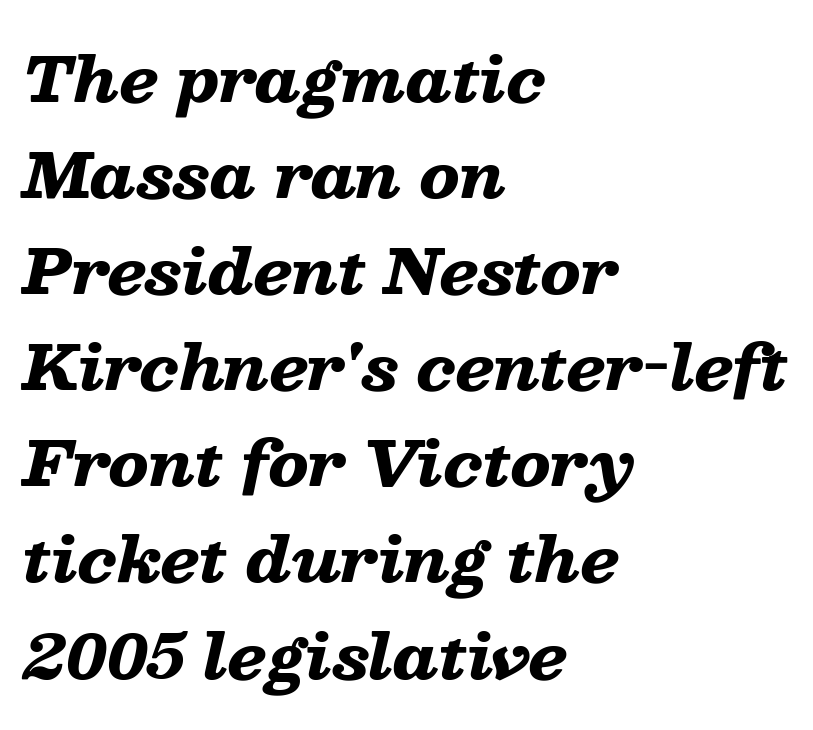
Check under the words: just untouched page. A typesetter would mark this as italic. Pretty heavy lettering here — definitely bold. These lines sit exactly where default settings would place them. The rag falls on the right side of this text block. Honestly, the letter spacing is just normal — you wouldn't notice it.
